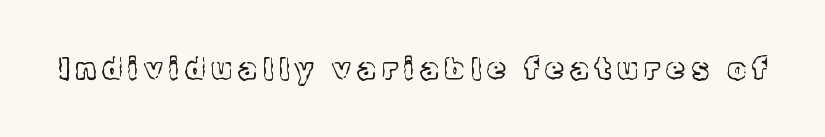
Q: Is the text bold? A: No.
Q: Is the text italic (slanted)? A: No, it is upright.
Q: Is the typeface a serif or a sans-serif typeface? A: Serif.
Q: Is the text underlined? A: No.
Q: Is the spacing between letters normal or unusually wide? A: Unusually wide.
Q: Width (condensed, normal, or wide)? A: Normal.
Q: x-height? A: Medium.
Q: Monospaced? A: No.
